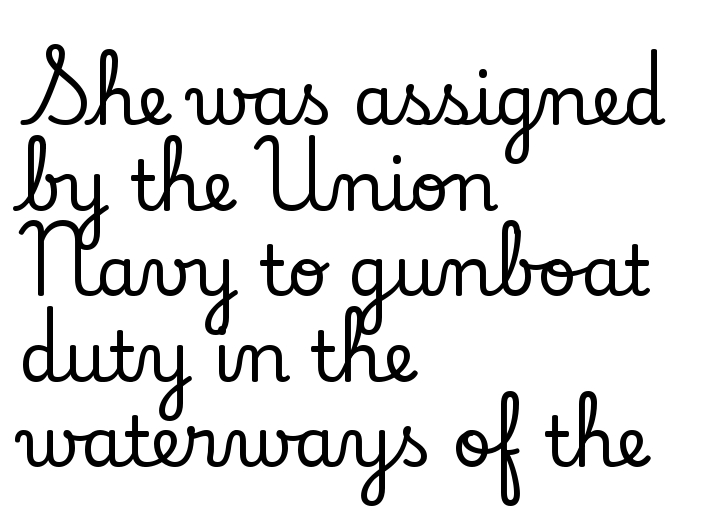
Q: Is the text italic (slanted)? A: No, it is upright.
Q: Is the typeface a serif or a sans-serif typeface? A: Serif.
Q: Is the text underlined? A: No.
Q: How is the paragraph aligned? A: Left-aligned.
Q: Is the spacing between letters normal or unusually wide? A: Normal.
Q: Width (condensed, normal, or wide)? A: Normal.
Q: Stroke contrast? A: Low.
Q: x-height? A: Small.
Q: Monospaced? A: No.
